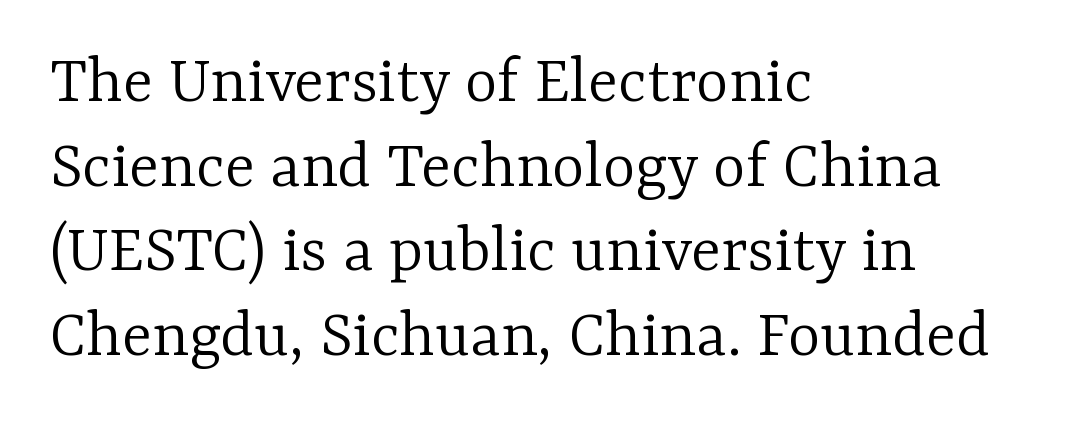
Q: Is the text bold? A: No.
Q: Is the text italic (slanted)? A: No, it is upright.
Q: Is the typeface a serif or a sans-serif typeface? A: Serif.
Q: Is the text underlined? A: No.
Q: How is the paragraph aligned? A: Left-aligned.
Q: Is the spacing between letters normal or unusually wide? A: Normal.
Q: Width (condensed, normal, or wide)? A: Normal.
Q: Stroke contrast? A: Low.
Q: x-height? A: Medium.
Q: Monospaced? A: No.
